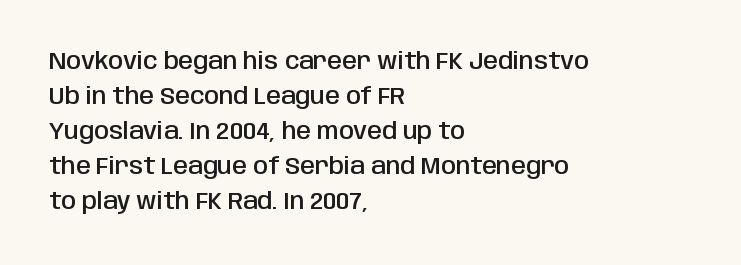
Q: Is the text bold? A: Semi-bold.
Q: Is the text italic (slanted)? A: No, it is upright.
Q: Is the text underlined? A: No.
Q: How is the paragraph aligned? A: Left-aligned.
Q: Is the spacing between letters normal or unusually wide? A: Normal.
Q: Is the spacing between lines tight, normal or loose? A: Normal.
